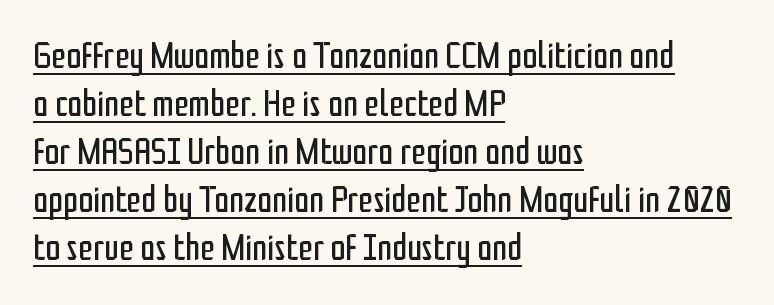
The image shows 38 px regular-weight, condensed sans-serif type, upright; set left-aligned, normal line spacing (1.26x), normal letter spacing, underlined; low stroke contrast and a medium x-height.
